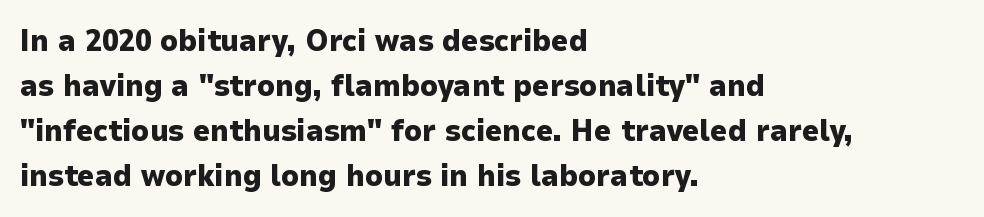
Q: Is the text bold? A: Yes.
Q: Is the text italic (slanted)? A: No, it is upright.
Q: Is the typeface a serif or a sans-serif typeface? A: Sans-serif.
Q: Is the text underlined? A: No.
Q: How is the paragraph aligned? A: Left-aligned.
Q: Is the spacing between letters normal or unusually wide? A: Normal.
Q: Is the spacing between lines tight, normal or loose? A: Normal.
Q: Width (condensed, normal, or wide)? A: Normal.
Q: Stroke contrast? A: Low.
Q: x-height? A: Medium.
Q: Monospaced? A: No.
